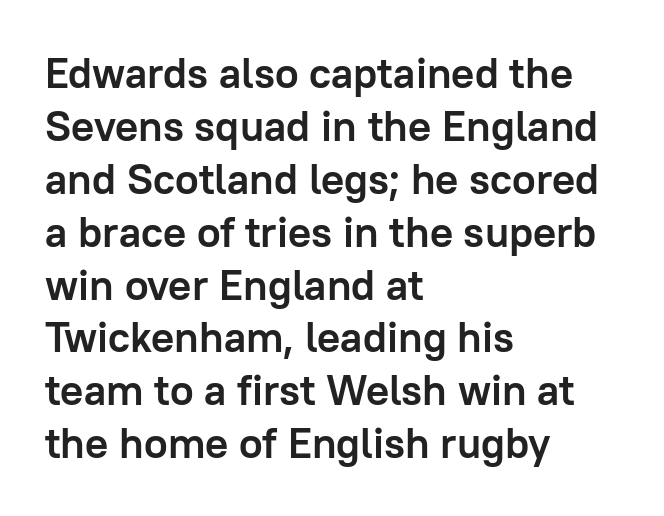
Q: Is the text bold? A: Yes.
Q: Is the text italic (slanted)? A: No, it is upright.
Q: Is the typeface a serif or a sans-serif typeface? A: Sans-serif.
Q: Is the text underlined? A: No.
Q: How is the paragraph aligned? A: Left-aligned.
Q: Is the spacing between letters normal or unusually wide? A: Normal.
Q: Width (condensed, normal, or wide)? A: Normal.
Q: Stroke contrast? A: Low.
Q: x-height? A: Medium.
Q: Monospaced? A: No.
